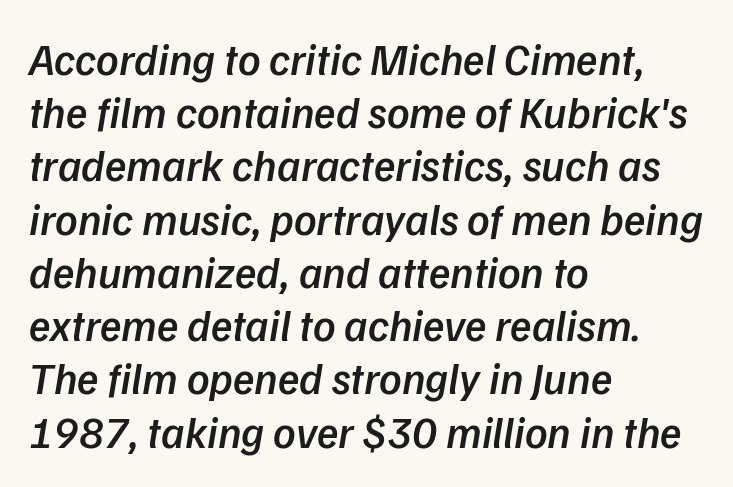
Anything drawn beneath the words? Only blank space. Nobody touched the tracking dial on this one. Here the designer chose a conventional face with non-uniform glyph widths. Its strokes are somewhat broadened, the hallmark of semibold type.
